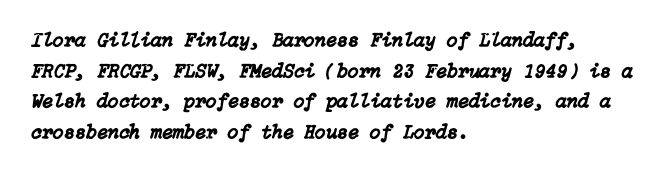
Each row of text sits above clean, open space. Does extra space separate the letters? No, they use regular spacing. Quick note: interline space is typical. If you drew a ruler down the left edge, every line would touch it.
